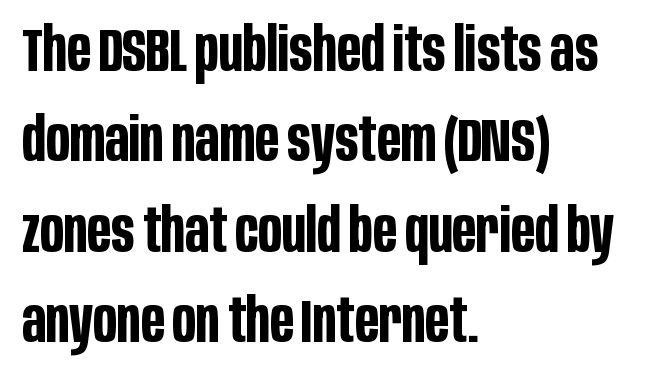
Posture: straight, roman, zero tilt. Which margin do the lines hug? The left one — the right edge is uneven. Look at the bottom of the vertical strokes: they stop flat, with no serifs. Chunky letters — that's bold for sure.
